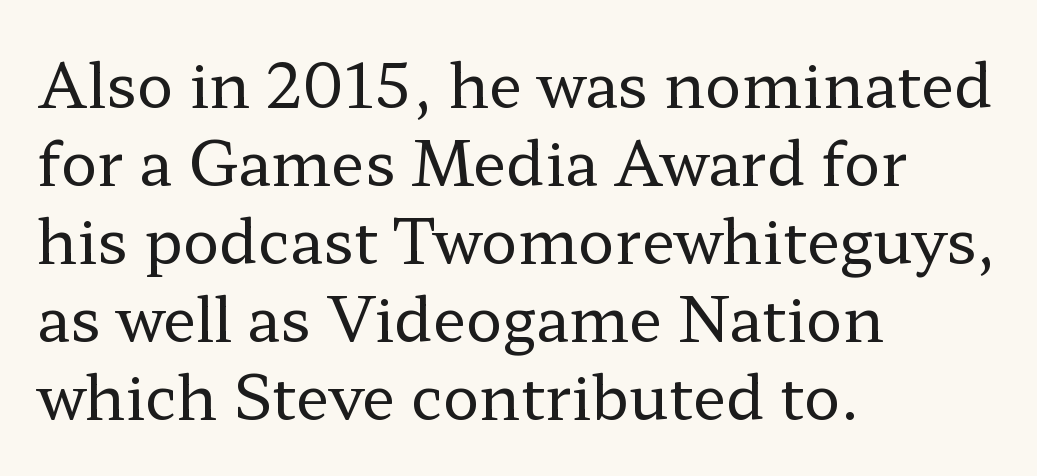
{"serif": "yes", "italic": "no", "bold": "no", "weight": "regular", "width": "wide", "stroke_contrast": "low", "x_height": "medium", "monospaced": "no", "underline": "no", "align": "left", "line_spacing": "normal", "line_spacing_ratio": 1.28, "letter_spacing": "normal", "letter_spacing_em": 0.0, "glyph_px": 61}
